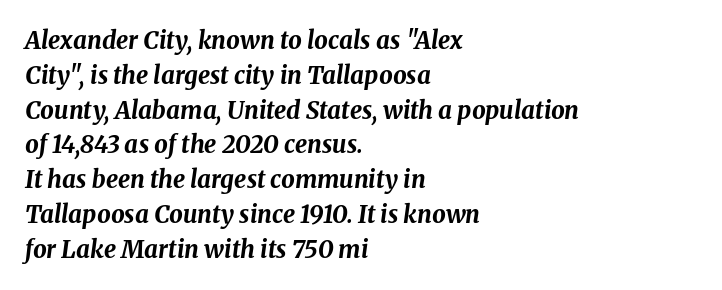
Inter-character spacing is left at the font's built-in metrics. A typesetter would mark this as italic. Summary of weight: heavy, a full bold. A normal amount of white space separates one row of letters from the next.
